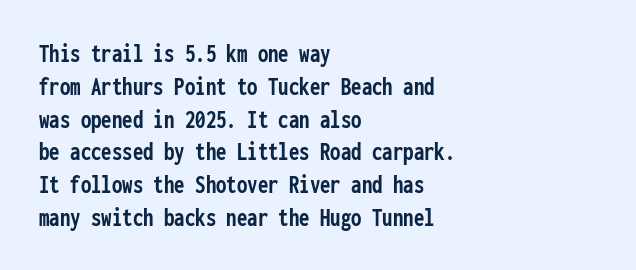
{"italic": "no", "bold": "yes", "underline": "no", "align": "left", "line_spacing": "normal", "line_spacing_ratio": 1.26, "letter_spacing": "normal", "letter_spacing_em": 0.0, "glyph_px": 26}
